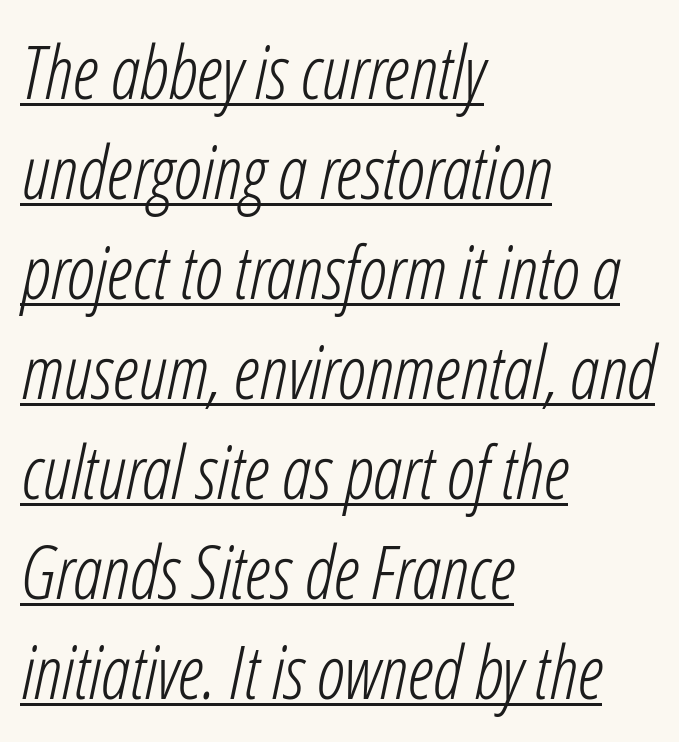
The image shows 73 px light, condensed type, italic (leaning right); set left-aligned, normal line spacing (1.37x), normal letter spacing, underlined; low stroke contrast and a medium x-height.
